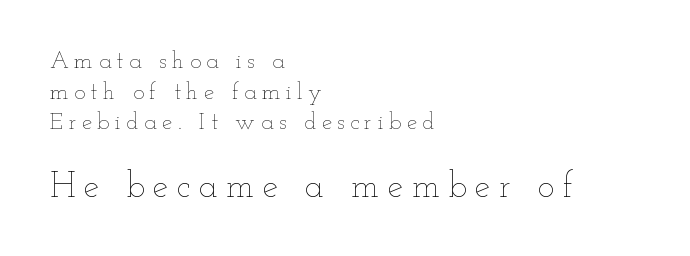
The image shows 35 px thin, wide type, upright; set left-aligned, normal line spacing (1.33x), unusually wide letter spacing (+0.24 em), not underlined; the second (bottom) block is 1.52x larger; low stroke contrast and a small x-height.
